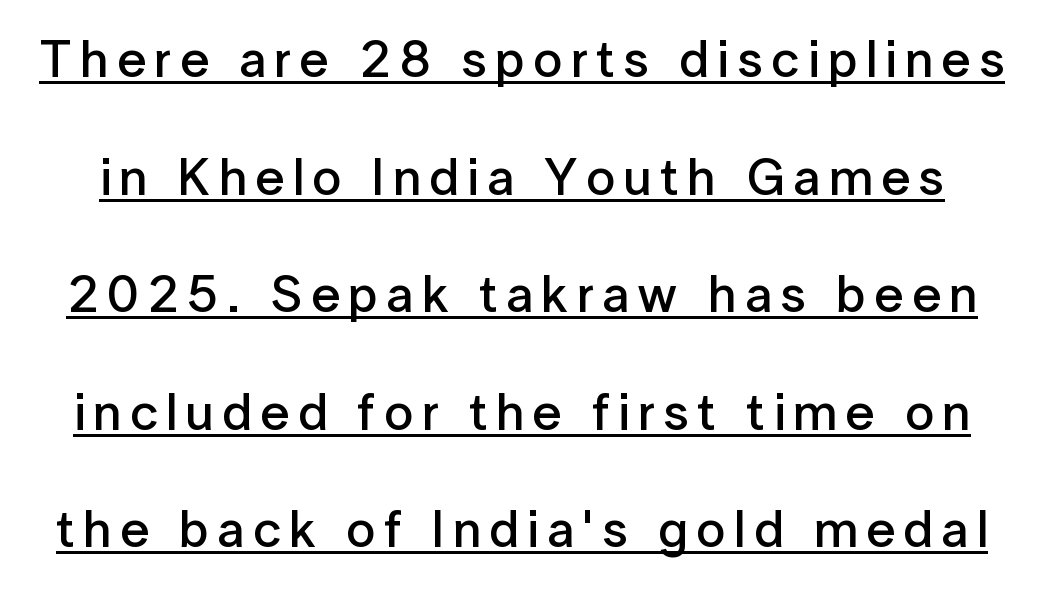
The image shows 52 px semibold sans-serif type, upright; set loose line spacing (2.26x), underlined; low stroke contrast and a medium x-height.
